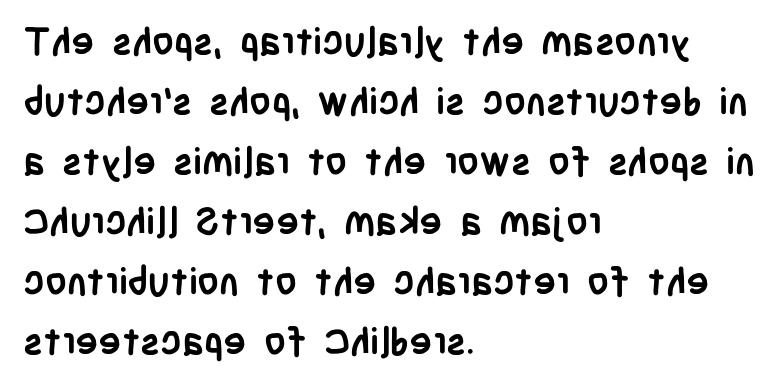
The passage shown is typed in a proportional face where columns would drift. The ragged edge is on the right, which tells us the setting is flush left. Each row of text sits above clean, open space. This sample uses a sans-serif face. A typesetter would call this leading conventional body-copy spacing. Caption: standard tracking, unaltered.
